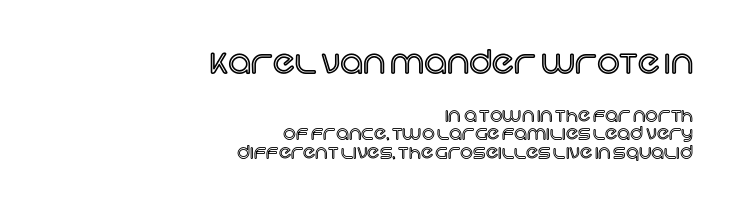
Q: Is the text italic (slanted)? A: No, it is upright.
Q: Is the text underlined? A: No.
Q: How is the paragraph aligned? A: Right-aligned.
Q: Is the spacing between letters normal or unusually wide? A: Normal.
Q: Is the spacing between lines tight, normal or loose? A: Tight.
Q: Which block of text is set in a larger size, the first (top) or the second (bottom)? A: The first (top) one.
Q: Width (condensed, normal, or wide)? A: Normal.
Q: x-height? A: Large.
Q: Monospaced? A: No.
